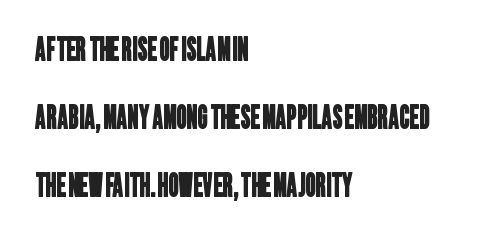
The image shows 32 px condensed sans-serif type; set left-aligned, loose line spacing (2.12x), normal letter spacing, not underlined; low stroke contrast and a large x-height.
